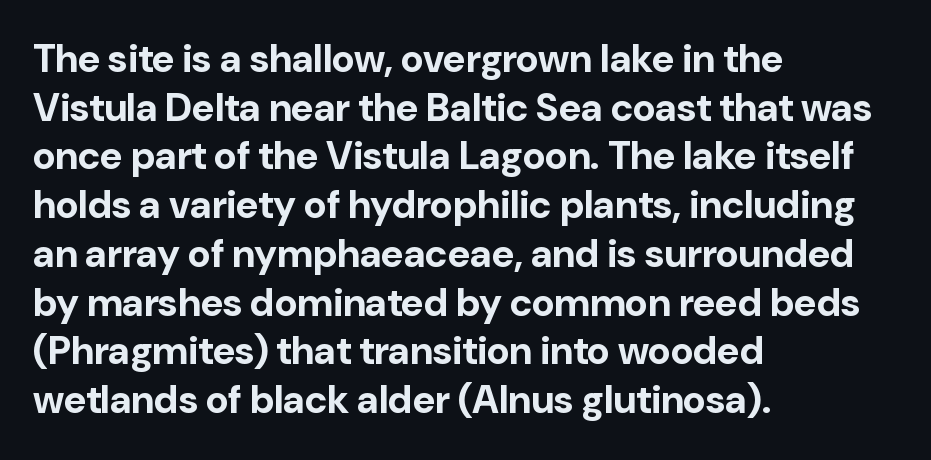
The image shows 39 px bold sans-serif type, upright; set left-aligned, normal line spacing (1.25x), normal letter spacing, not underlined; low stroke contrast and a medium x-height.
